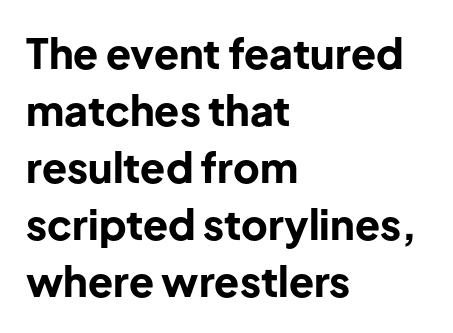
Q: Is the text bold? A: Yes.
Q: Is the text italic (slanted)? A: No, it is upright.
Q: Is the typeface a serif or a sans-serif typeface? A: Sans-serif.
Q: Is the text underlined? A: No.
Q: How is the paragraph aligned? A: Left-aligned.
Q: Is the spacing between letters normal or unusually wide? A: Normal.
Q: Is the spacing between lines tight, normal or loose? A: Normal.
Q: Width (condensed, normal, or wide)? A: Normal.
Q: Stroke contrast? A: Low.
Q: x-height? A: Medium.
Q: Monospaced? A: No.
